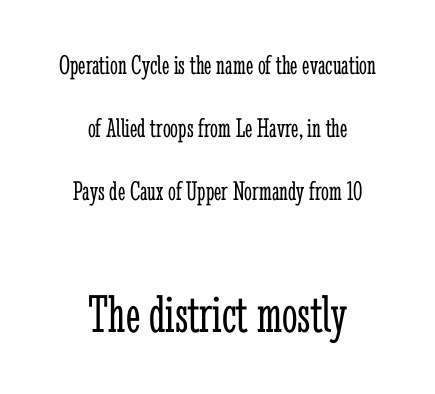
Q: Is the text bold? A: No.
Q: Is the text italic (slanted)? A: No, it is upright.
Q: Is the typeface a serif or a sans-serif typeface? A: Serif.
Q: Is the text underlined? A: No.
Q: How is the paragraph aligned? A: Centered.
Q: Is the spacing between letters normal or unusually wide? A: Normal.
Q: Is the spacing between lines tight, normal or loose? A: Loose.
Q: Which block of text is set in a larger size, the first (top) or the second (bottom)? A: The second (bottom) one.
Q: Width (condensed, normal, or wide)? A: Condensed.
Q: Stroke contrast? A: Low.
Q: x-height? A: Medium.
Q: Monospaced? A: No.
